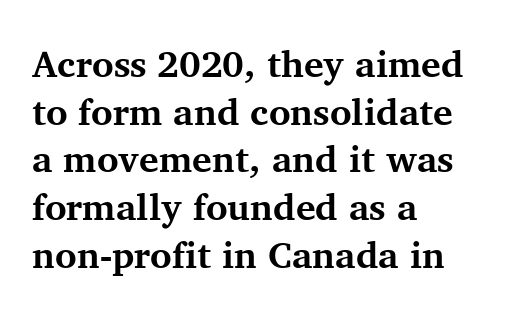
Q: Is the text bold? A: Yes.
Q: Is the text italic (slanted)? A: No, it is upright.
Q: Is the typeface a serif or a sans-serif typeface? A: Serif.
Q: Is the text underlined? A: No.
Q: How is the paragraph aligned? A: Left-aligned.
Q: Is the spacing between letters normal or unusually wide? A: Normal.
Q: Is the spacing between lines tight, normal or loose? A: Normal.
Q: Width (condensed, normal, or wide)? A: Normal.
Q: Stroke contrast? A: Medium.
Q: x-height? A: Medium.
Q: Monospaced? A: No.
